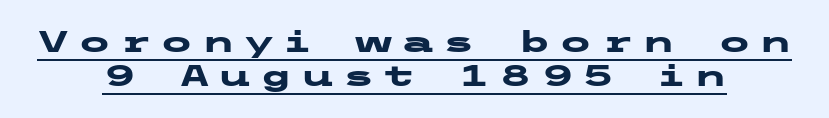
The image shows 30 px heavy, wide sans-serif type, upright; set centered, tight line spacing (1.14x), unusually wide letter spacing (+0.27 em), underlined; low stroke contrast and a medium x-height.
